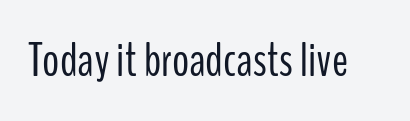
Posture: upright roman. Glance below the letters and you will spot only blank space. Counters stay open thanks to moderate or lighter strokes. Short note: letters normally spaced. The face used here is proportionally spaced, like ordinary book or web type. Does the type have serifs? No, each stem ends abruptly.
